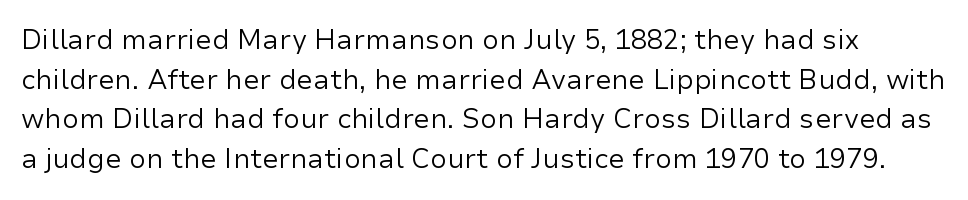
{"italic": "no", "bold": "no", "underline": "no", "line_spacing": "normal", "line_spacing_ratio": 1.47, "letter_spacing": "normal", "letter_spacing_em": 0.0, "glyph_px": 27}
